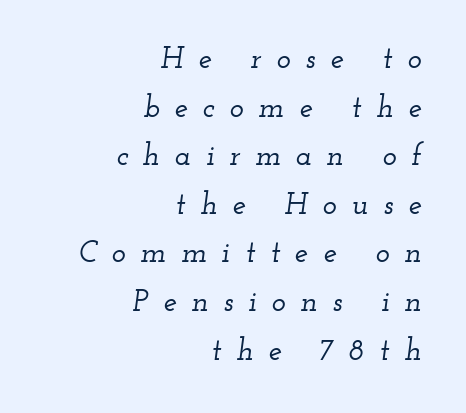
The face used here is seriffed, in the tradition of book romans. Interline gaps are of average width in this sample. Between one letter and the next there's a generous, obvious gap. Leftover space on each line is placed entirely before the opening word. The typography opts for an oblique posture over an upright one. Plain, unruled lines of type.
